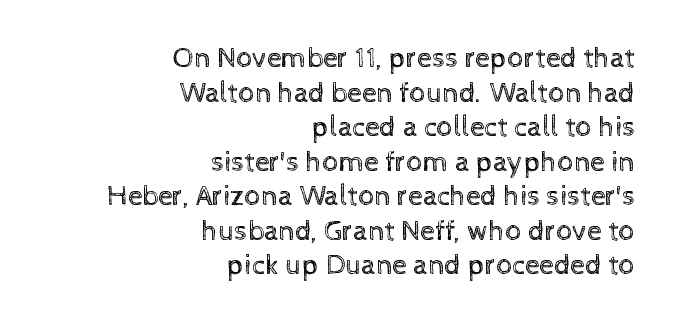
Summary of weight: not heavy and not bold. Does the copy run flush right? Yes — the right margin is perfectly even. The passage shown is typed in a proportional face where columns would drift. No italicization has been applied; the sample stays upright. Decoration check: the copy has no underline.
